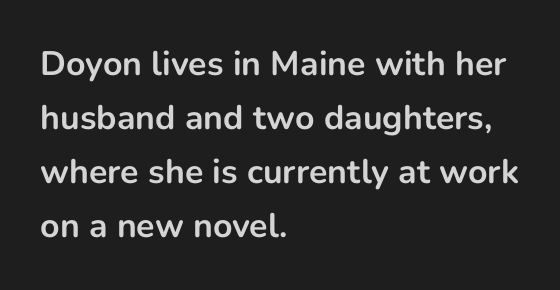
Q: Is the text bold? A: Yes.
Q: Is the text italic (slanted)? A: No, it is upright.
Q: Is the typeface a serif or a sans-serif typeface? A: Sans-serif.
Q: Is the text underlined? A: No.
Q: How is the paragraph aligned? A: Left-aligned.
Q: Is the spacing between letters normal or unusually wide? A: Normal.
Q: Is the spacing between lines tight, normal or loose? A: Normal.
Q: Width (condensed, normal, or wide)? A: Normal.
Q: Stroke contrast? A: Low.
Q: x-height? A: Medium.
Q: Monospaced? A: No.
